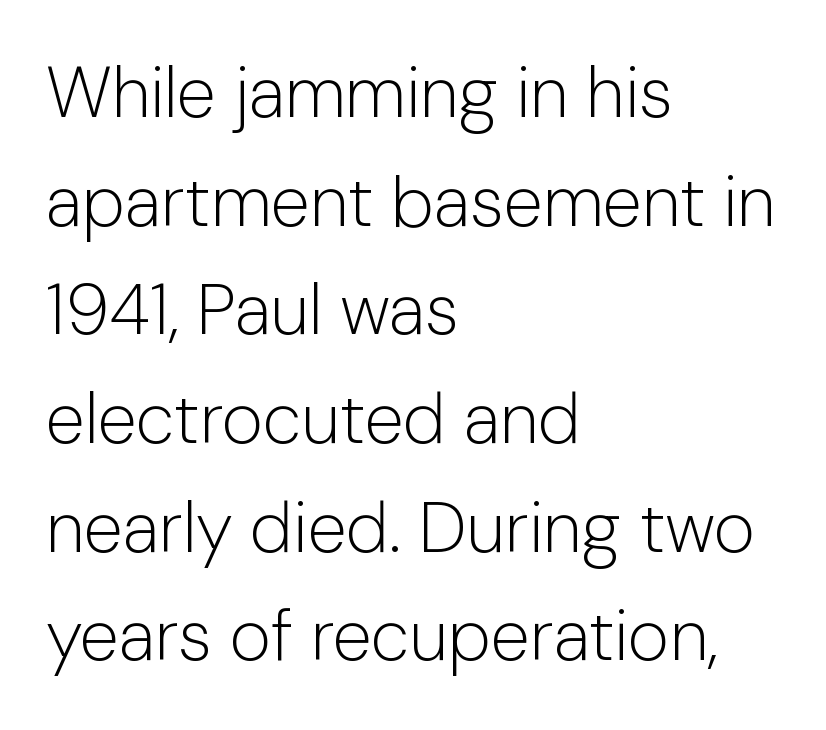
Vertical stems look standard width or narrower in stroke. The zone under the glyphs is completely vacant. Varying glyph widths throughout — classic text-font behaviour. Vertical strokes here are truly vertical.
